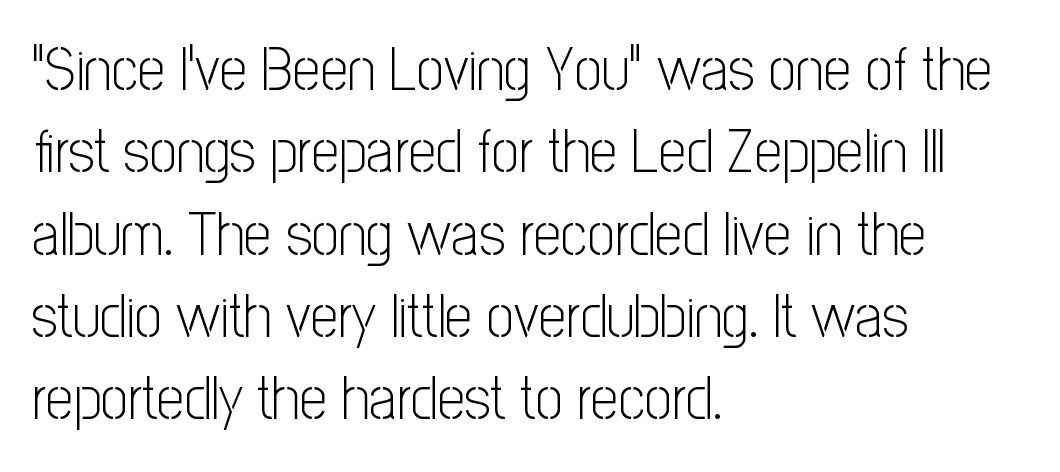
{"serif": "no", "italic": "no", "bold": "no", "weight": "light", "width": "condensed", "stroke_contrast": "low", "x_height": "medium", "monospaced": "no", "underline": "no", "align": "left", "line_spacing": "normal", "line_spacing_ratio": 1.35, "letter_spacing": "normal", "letter_spacing_em": 0.0, "glyph_px": 61}
